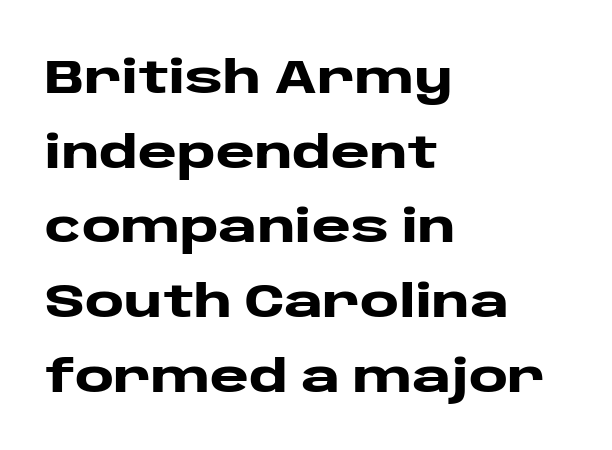
{"serif": "no", "italic": "no", "bold": "yes", "weight": "heavy", "width": "wide", "stroke_contrast": "low", "x_height": "large", "monospaced": "no", "underline": "no", "align": "left", "line_spacing": "normal", "line_spacing_ratio": 1.59, "letter_spacing": "normal", "letter_spacing_em": 0.0, "glyph_px": 47}
